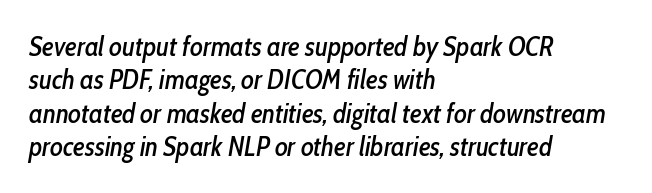
The image shows 27 px text type, italic (leaning right); set left-aligned, line spacing 1.24x, normal letter spacing, not underlined.
